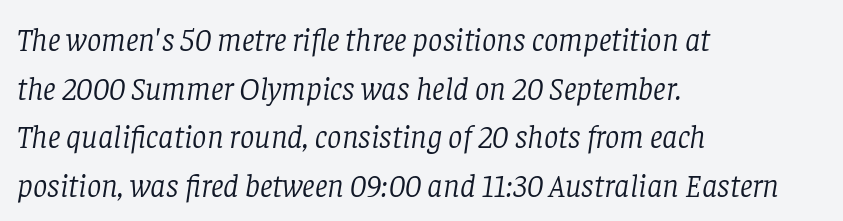
Q: Is the text bold? A: No.
Q: Is the text italic (slanted)? A: Yes, it leans right by about 8 degrees.
Q: Is the typeface a serif or a sans-serif typeface? A: Serif.
Q: Is the text underlined? A: No.
Q: How is the paragraph aligned? A: Left-aligned.
Q: Is the spacing between letters normal or unusually wide? A: Normal.
Q: Is the spacing between lines tight, normal or loose? A: Normal.
Q: Width (condensed, normal, or wide)? A: Normal.
Q: Stroke contrast? A: Low.
Q: x-height? A: Large.
Q: Monospaced? A: No.
